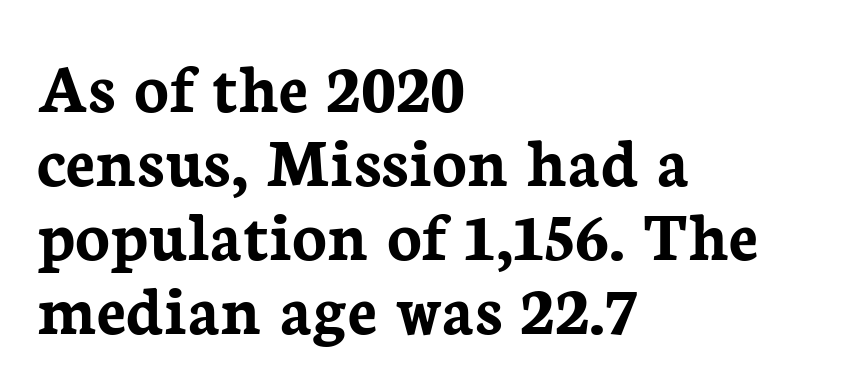
The image shows 72 px semibold serif type, upright; set left-aligned, tight line spacing (1.03x), normal letter spacing, not underlined; low stroke contrast and a medium x-height.
